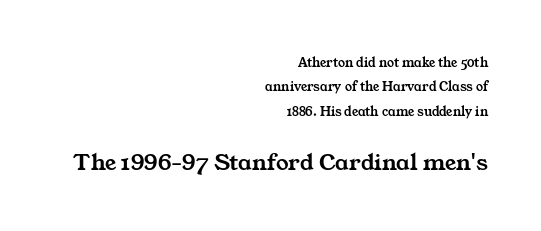
Decoration check: the copy has no underline. Layout note: lines flush right. There is no visible air inserted between adjacent glyphs. Size hierarchy here favors the trailing block over the leading one.
